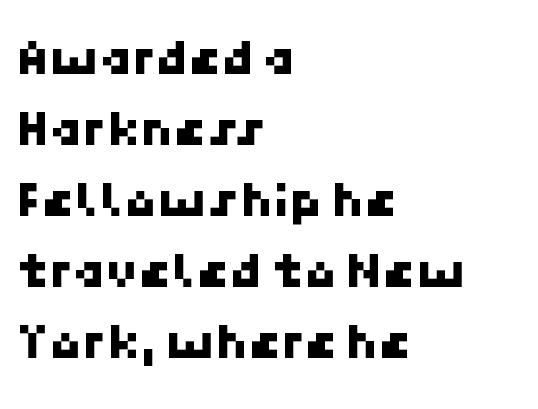
The image shows 53 px sans-serif type; set left-aligned, normal line spacing (1.34x), normal letter spacing, not underlined; low stroke contrast and a medium x-height.
